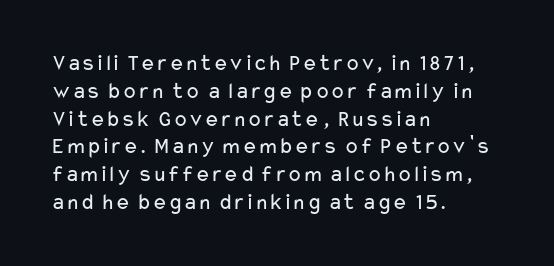
The image shows 23 px text type, upright; set left-aligned, line spacing 1.21x, normal letter spacing, not underlined.
